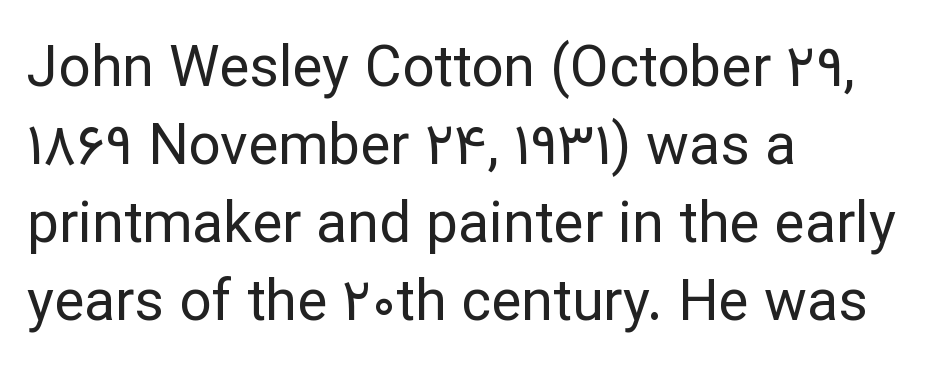
The paragraph has a hard left edge and a soft right edge. Does the lettering tilt? It doesn't — this is upright. If you measured baseline to baseline, you'd find a middling distance. A typesetter would call this proportional, since set widths differ per character.
